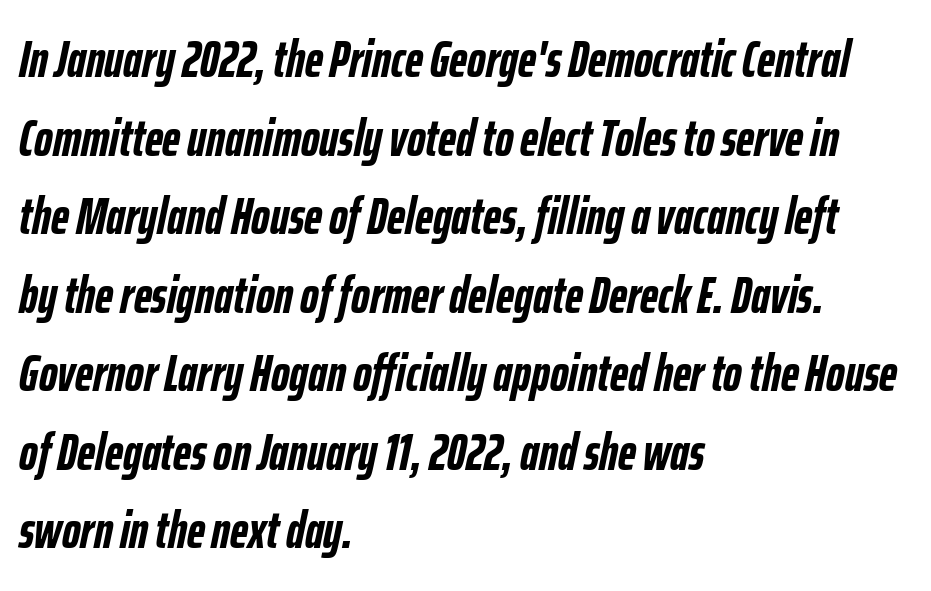
The image shows 51 px semibold, condensed type, italic (leaning right); set left-aligned, normal line spacing (1.54x), normal letter spacing, not underlined; low stroke contrast and a medium x-height.
